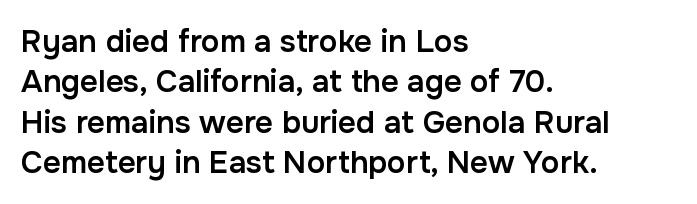
The image shows 31 px semibold sans-serif type, upright; set left-aligned, normal line spacing (1.3x), normal letter spacing, not underlined; low stroke contrast and a medium x-height.
